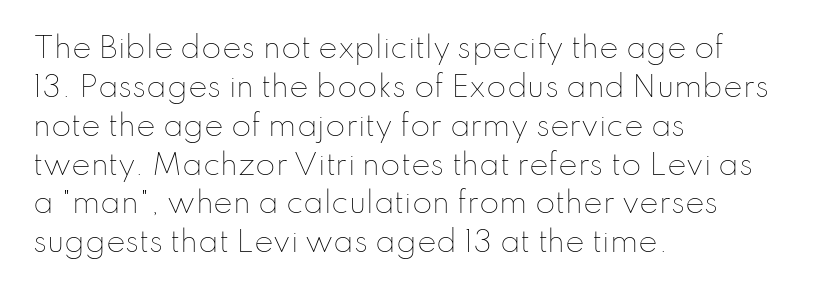
The image shows 29 px thin type, upright; set left-aligned, normal line spacing (1.34x), normal letter spacing, not underlined; low stroke contrast and a small x-height.
